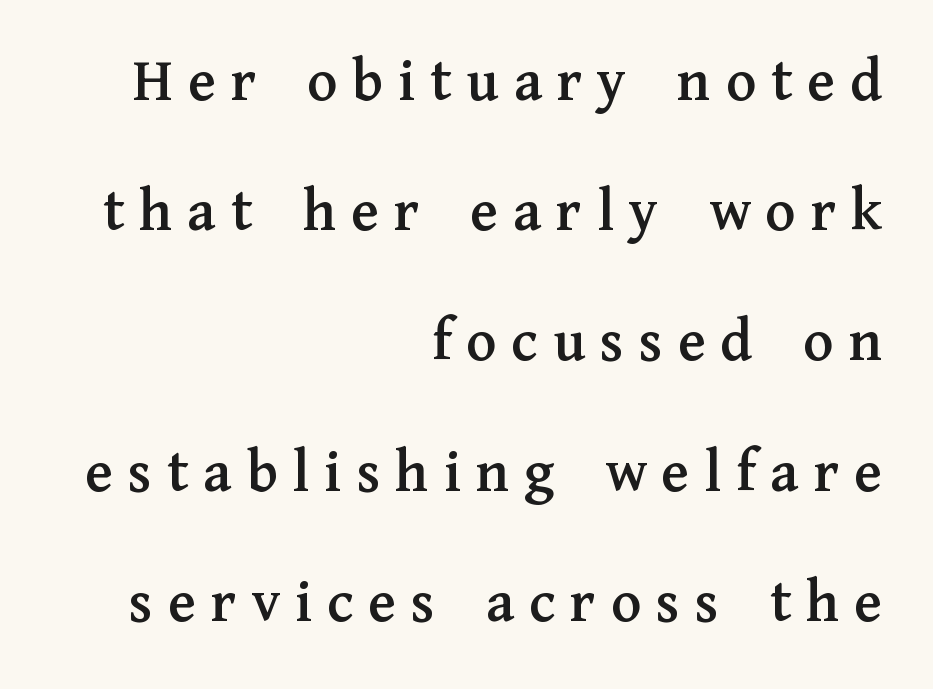
The type sits square on the baseline with zero lean. The passage shown is typeset with a serif family. A flush-right, rag-left setting is used for this passage. The tracking reads as deliberately expanded to a designer's eye.
